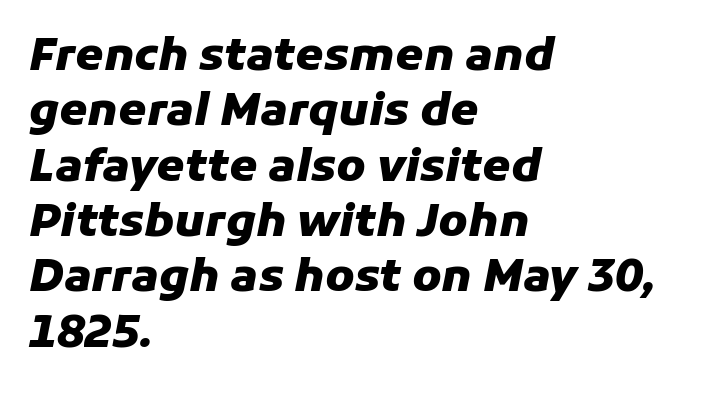
{"italic": "yes", "lean": "right", "slant_degrees": 11, "bold": "yes", "weight": "heavy", "width": "normal", "stroke_contrast": "low", "x_height": "medium", "monospaced": "no", "underline": "no", "align": "left", "line_spacing_ratio": 1.23, "letter_spacing": "normal", "letter_spacing_em": 0.0, "glyph_px": 45}
